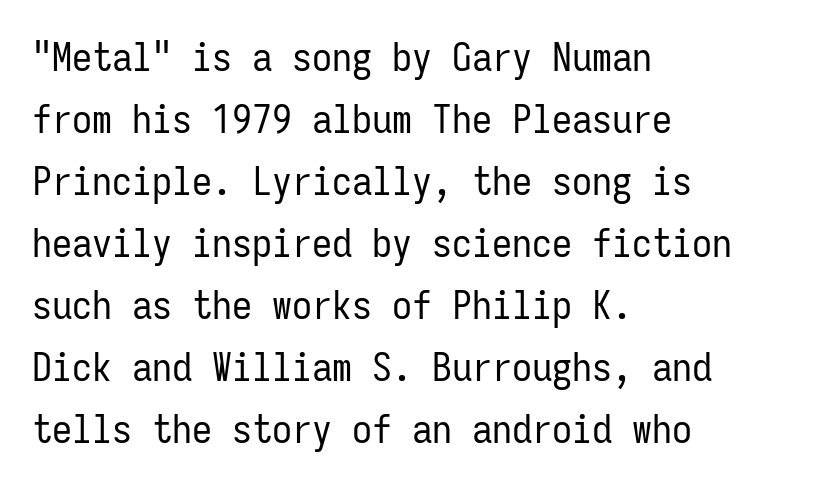
Q: Is the text bold? A: No.
Q: Is the text italic (slanted)? A: No, it is upright.
Q: Is the typeface a serif or a sans-serif typeface? A: Sans-serif.
Q: Is the text underlined? A: No.
Q: How is the paragraph aligned? A: Left-aligned.
Q: Is the spacing between letters normal or unusually wide? A: Normal.
Q: Is the spacing between lines tight, normal or loose? A: Normal.
Q: Width (condensed, normal, or wide)? A: Condensed.
Q: Stroke contrast? A: Low.
Q: x-height? A: Medium.
Q: Monospaced? A: Yes.
